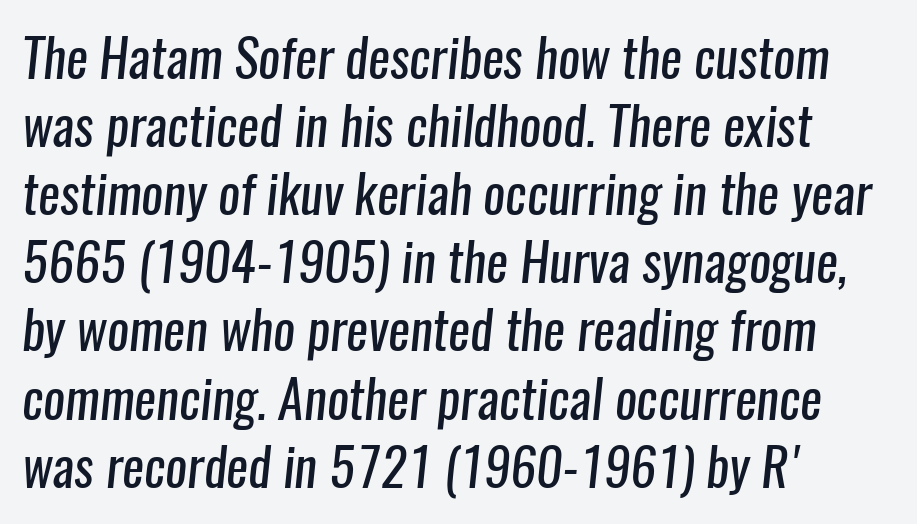
{"serif": "no", "bold": "no", "weight": "regular", "width": "condensed", "stroke_contrast": "low", "x_height": "medium", "monospaced": "no", "underline": "no", "align": "left", "line_spacing": "normal", "line_spacing_ratio": 1.31, "letter_spacing": "normal", "letter_spacing_em": 0.0, "glyph_px": 52}
